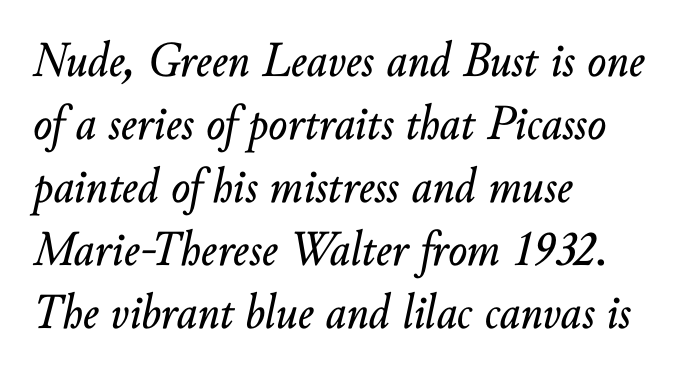
{"italic": "yes", "lean": "right", "slant_degrees": 10, "width": "normal", "stroke_contrast": "low", "x_height": "small", "monospaced": "no", "underline": "no", "align": "left", "line_spacing": "normal", "line_spacing_ratio": 1.26, "letter_spacing": "normal", "letter_spacing_em": 0.0, "glyph_px": 50}
